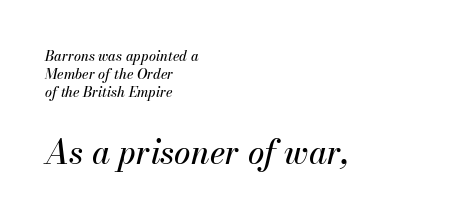
The image shows 33 px text type, italic (leaning right); set left-aligned, normal line spacing (1.3x), normal letter spacing, not underlined; the second (bottom) block is 2.36x larger; medium stroke contrast and a small x-height.
